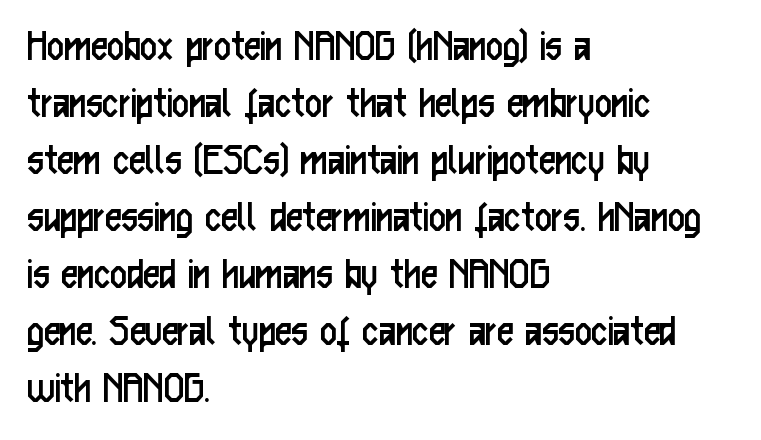
I'd call this a sans setting — the letters go barefoot. Compared with typical body copy, the letter spacing here is the same. Honestly, there is no underline to notice here at all. This is roman type, the default non-slanted kind. A quiet, ordinary-to-light weight characterises the typeface. Character widths vary here, with narrow letters taking less room than wide ones.
